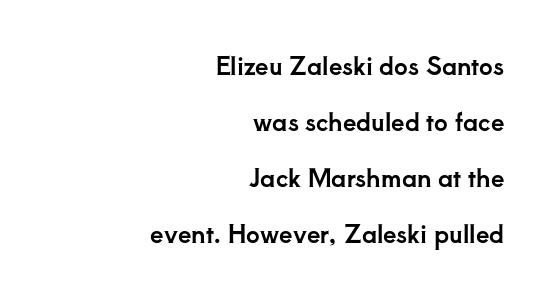
The image shows 24 px text type, upright; set right-aligned, loose line spacing (2.33x), normal letter spacing, not underlined.
